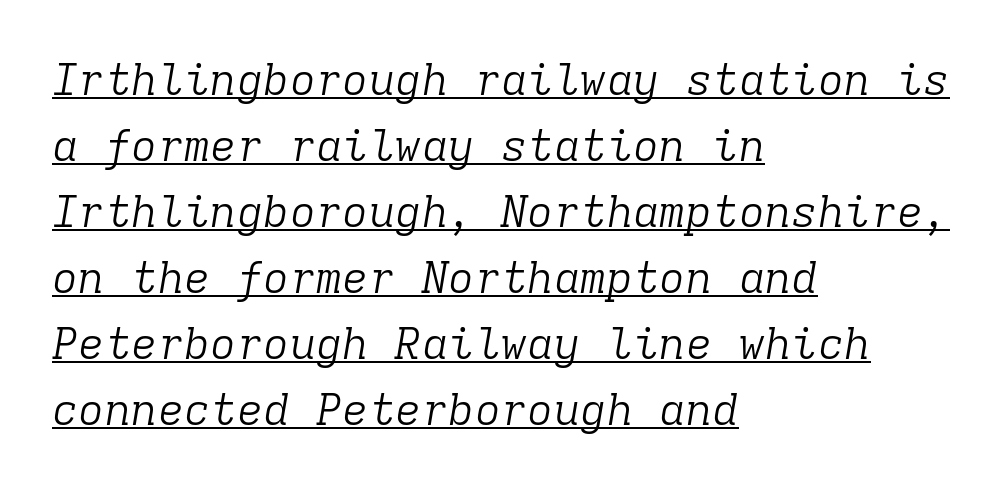
The image shows 44 px light serif type, italic (leaning right), monospaced; set left-aligned, normal line spacing (1.5x), normal letter spacing, underlined; low stroke contrast and a medium x-height.
